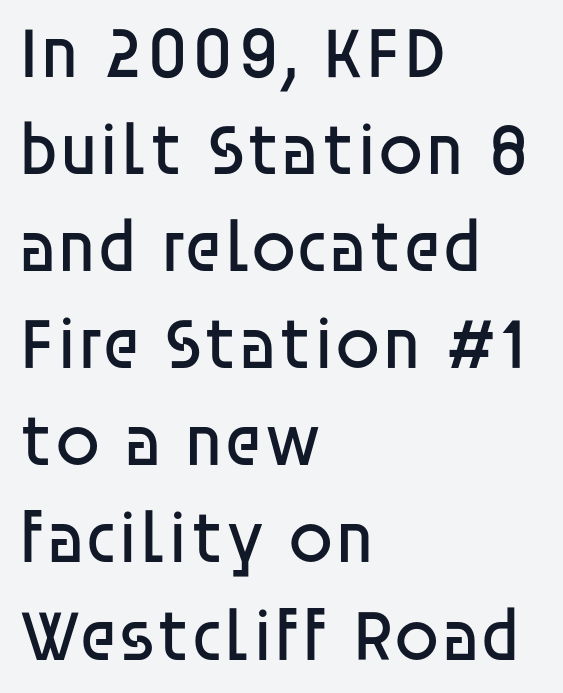
The image shows 73 px regular-weight sans-serif type, upright; set left-aligned, normal line spacing (1.33x), normal letter spacing, not underlined; low stroke contrast and a large x-height.
